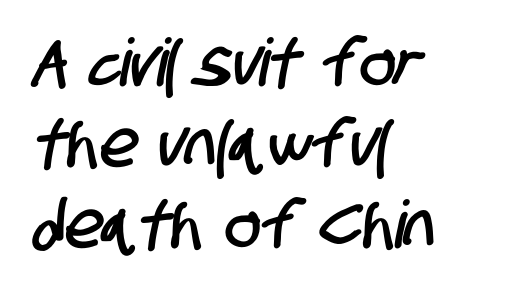
Q: Is the typeface a serif or a sans-serif typeface? A: Sans-serif.
Q: Is the text underlined? A: No.
Q: How is the paragraph aligned? A: Left-aligned.
Q: Is the spacing between letters normal or unusually wide? A: Normal.
Q: Width (condensed, normal, or wide)? A: Condensed.
Q: Stroke contrast? A: Low.
Q: x-height? A: Large.
Q: Monospaced? A: No.
